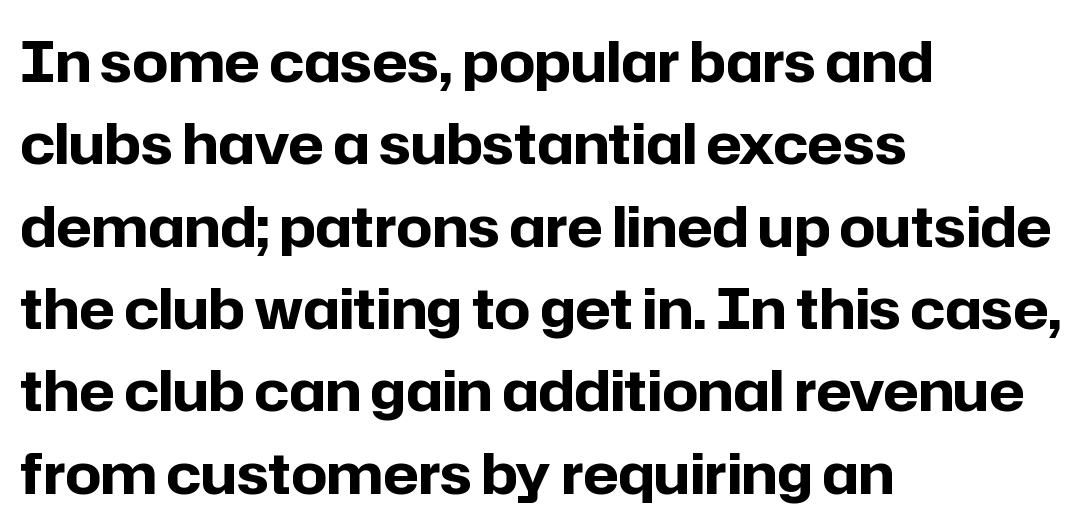
Its strokes are broad and dark, the hallmark of bold type. The designer went with a sans here, leaving each stem footless. The passage shown is typed in a proportional face where columns would drift. The space directly below the letters is spotless.
